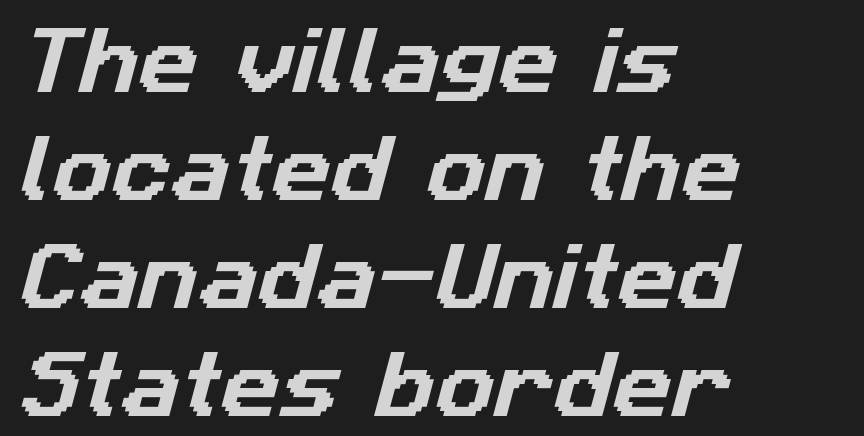
The image shows 73 px sans-serif type; set left-aligned, normal line spacing (1.48x), normal letter spacing, not underlined; low stroke contrast and a medium x-height.
